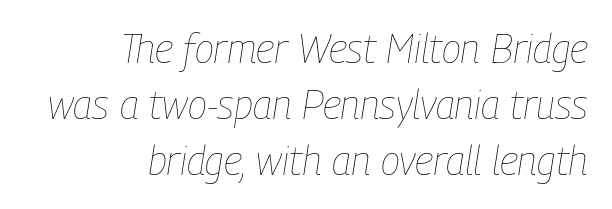
The specimen omits any rule beneath the text block's lines. Characters are canted at an angle relative to the baseline's perpendicular. Letter spacing: default. The lines in this sample share a right terminus and differ only in where they begin. These lines are rendered in a variable-pitch font. How would I describe the line gaps? Plain and ordinary.
